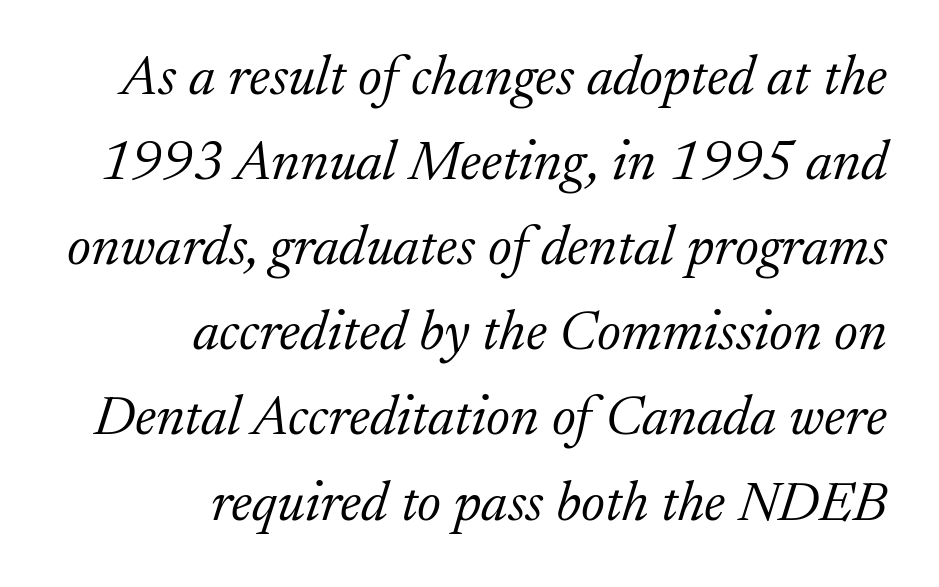
{"serif": "yes", "italic": "yes", "lean": "right", "slant_degrees": 17, "bold": "no", "weight": "light", "width": "normal", "stroke_contrast": "low", "x_height": "medium", "monospaced": "no", "underline": "no", "align": "right", "line_spacing": "normal", "line_spacing_ratio": 1.52, "letter_spacing": "normal", "letter_spacing_em": 0.0, "glyph_px": 56}
